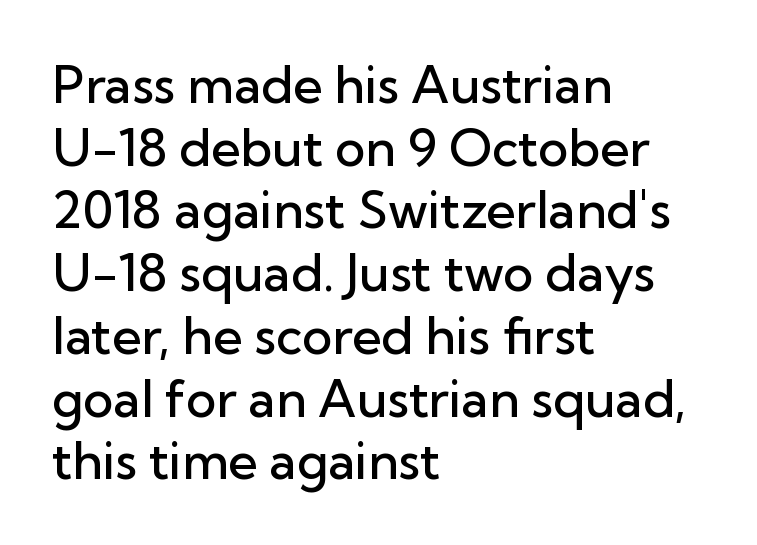
Q: Is the text bold? A: Semi-bold.
Q: Is the text italic (slanted)? A: No, it is upright.
Q: Is the typeface a serif or a sans-serif typeface? A: Sans-serif.
Q: Is the text underlined? A: No.
Q: How is the paragraph aligned? A: Left-aligned.
Q: Is the spacing between letters normal or unusually wide? A: Normal.
Q: Width (condensed, normal, or wide)? A: Normal.
Q: Stroke contrast? A: Low.
Q: x-height? A: Medium.
Q: Monospaced? A: No.
